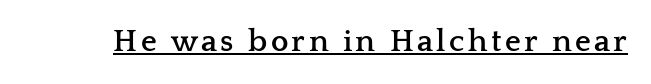
A typographer would call this underscored text. Weight: bold. Do the letters lean? They stand straight. The face used here is proportionally spaced, like ordinary book or web type. Little horizontal feet cap the strokes, marking this as serif type.
